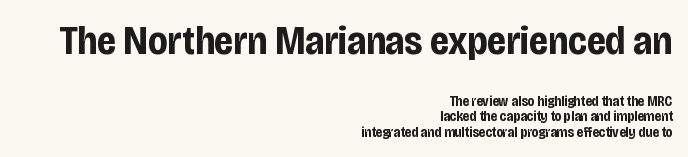
The image shows 40 px bold, condensed sans-serif type, upright; set right-aligned, tight line spacing (1.1x), normal letter spacing, not underlined; the first (top) block is 2.86x larger; low stroke contrast and a large x-height.
